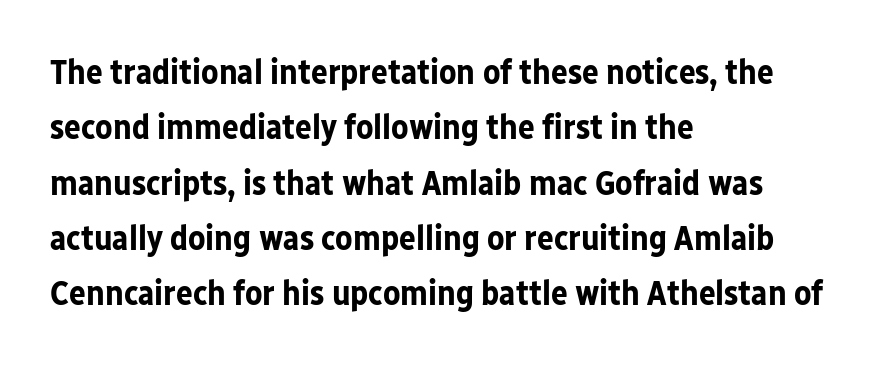
{"serif": "no", "italic": "no", "bold": "yes", "weight": "bold", "width": "normal", "stroke_contrast": "low", "x_height": "medium", "monospaced": "no", "underline": "no", "align": "left", "line_spacing": "normal", "line_spacing_ratio": 1.58, "letter_spacing": "normal", "letter_spacing_em": 0.0, "glyph_px": 35}
